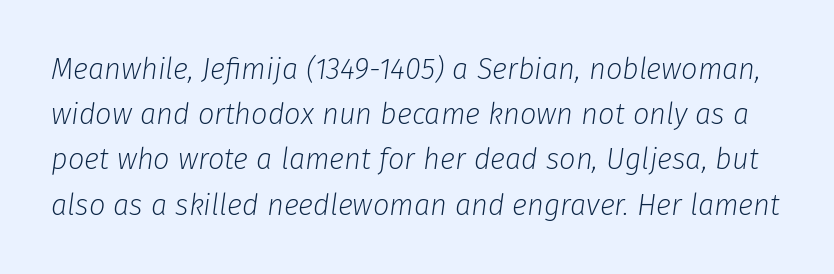
{"italic": "yes", "lean": "right", "slant_degrees": 8, "bold": "no", "weight": "light", "width": "normal", "stroke_contrast": "low", "x_height": "medium", "monospaced": "no", "underline": "no", "line_spacing": "normal", "line_spacing_ratio": 1.56, "letter_spacing": "normal", "letter_spacing_em": 0.0, "glyph_px": 29}
